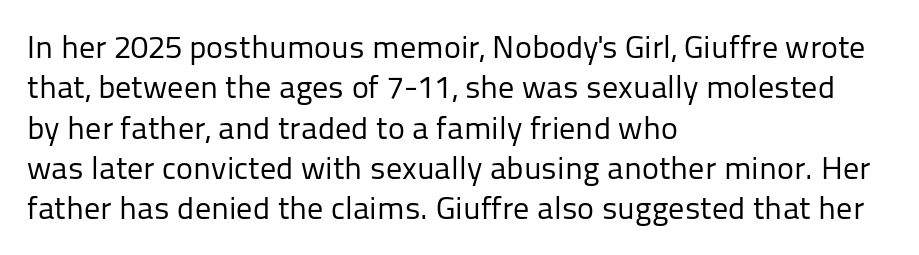
This is the regular roman posture of the typeface. Leading matches the norm, producing a regular column. Caption: multi-line text, flush left, ragged right. A typesetter would call this proportional, since set widths differ per character. Heaviness? Minimal to ordinary, like unemphasized prose.
